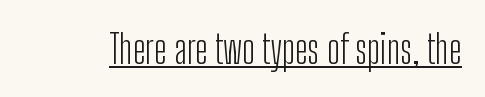
{"serif": "no", "italic": "no", "bold": "no", "weight": "light", "width": "condensed", "stroke_contrast": "low", "x_height": "medium", "monospaced": "no", "underline": "yes", "letter_spacing": "normal", "letter_spacing_em": 0.0, "glyph_px": 40}
